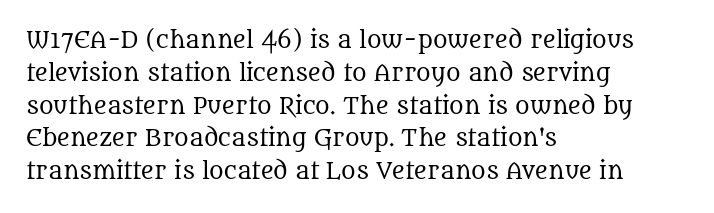
The image shows 22 px text type, upright; set left-aligned, normal line spacing (1.49x), normal letter spacing, not underlined.
